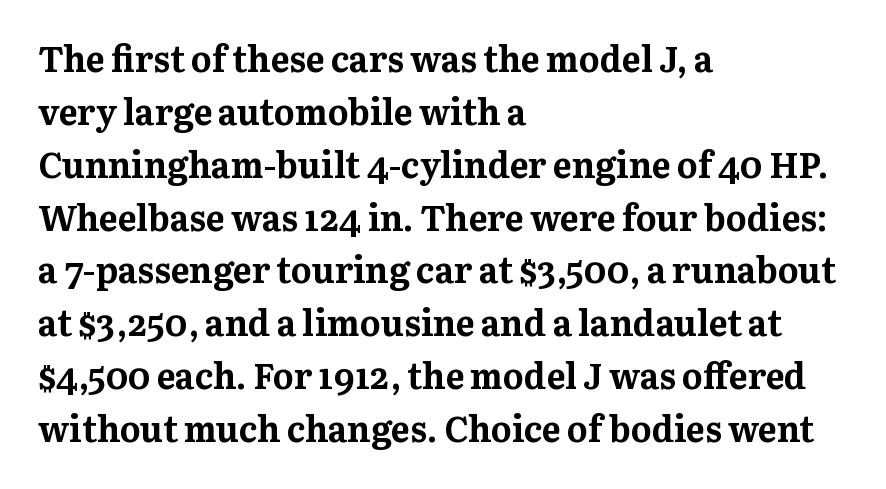
Q: Is the text bold? A: Yes.
Q: Is the text italic (slanted)? A: No, it is upright.
Q: Is the typeface a serif or a sans-serif typeface? A: Serif.
Q: Is the text underlined? A: No.
Q: How is the paragraph aligned? A: Left-aligned.
Q: Is the spacing between letters normal or unusually wide? A: Normal.
Q: Is the spacing between lines tight, normal or loose? A: Normal.
Q: Width (condensed, normal, or wide)? A: Normal.
Q: Stroke contrast? A: Medium.
Q: x-height? A: Medium.
Q: Monospaced? A: No.
